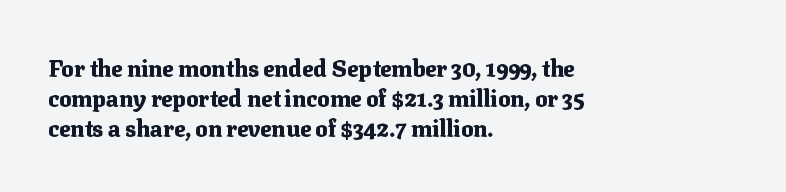
Designer's note — italics off, roman on. Clear beneath every line of the passage. Set as a true bold cut, around the 700 mark. How would I describe the line gaps? Plain and ordinary.
